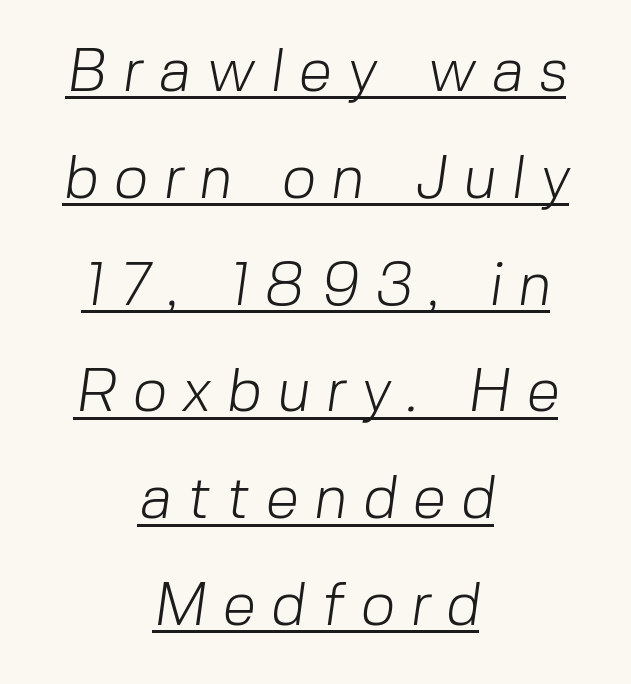
{"serif": "no", "bold": "no", "weight": "light", "width": "normal", "stroke_contrast": "low", "x_height": "medium", "monospaced": "no", "underline": "yes", "align": "center", "line_spacing_ratio": 1.78, "letter_spacing": "wide", "letter_spacing_em": 0.26, "glyph_px": 60}
